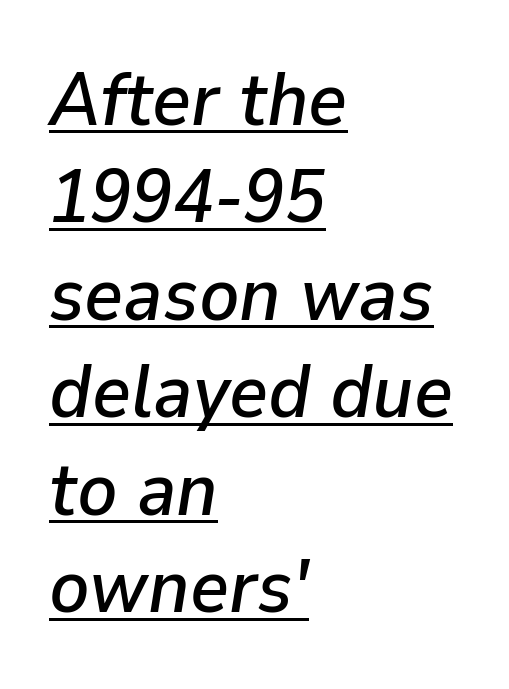
The lines in this sample share a left origin and differ only in where they stop. Slanted lettering throughout. The type is set solid horizontally, with unmodified tracking. Varying glyph widths throughout — classic text-font behaviour.
